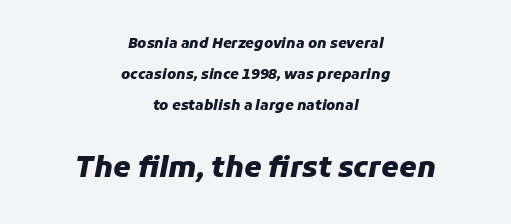
{"italic": "yes", "lean": "right", "slant_degrees": 11, "bold": "yes", "weight": "heavy", "width": "normal", "stroke_contrast": "low", "x_height": "medium", "monospaced": "no", "underline": "no", "align": "center", "line_spacing": "loose", "line_spacing_ratio": 2.22, "letter_spacing": "normal", "letter_spacing_em": 0.0, "larger_block": "second", "size_ratio": 2.0, "glyph_px": 28}
